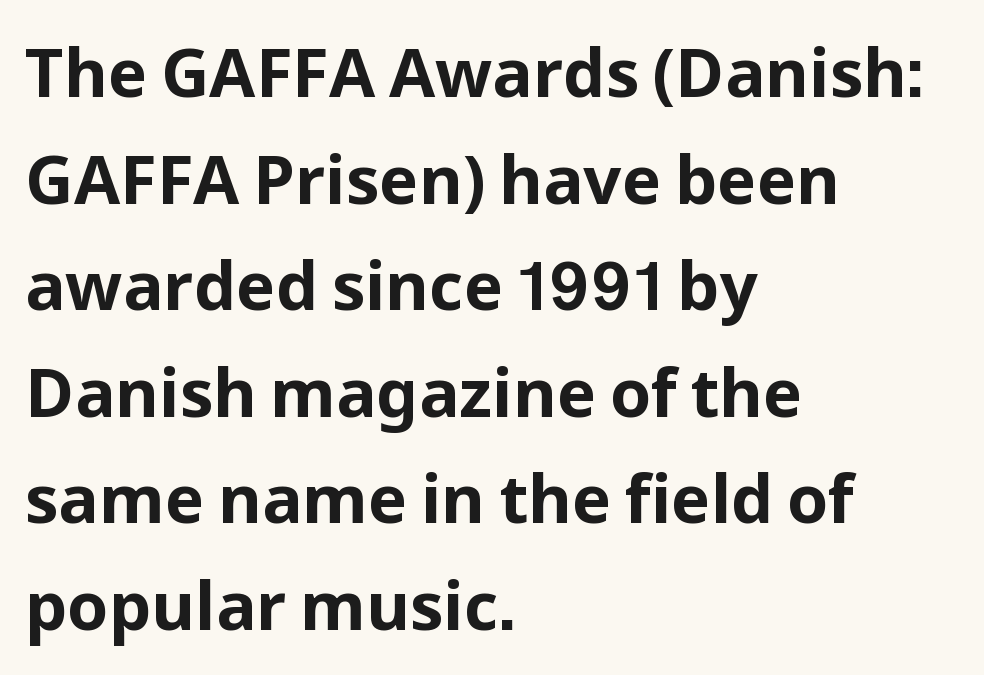
Q: Is the text bold? A: Yes.
Q: Is the text italic (slanted)? A: No, it is upright.
Q: Is the typeface a serif or a sans-serif typeface? A: Sans-serif.
Q: Is the text underlined? A: No.
Q: How is the paragraph aligned? A: Left-aligned.
Q: Is the spacing between letters normal or unusually wide? A: Normal.
Q: Is the spacing between lines tight, normal or loose? A: Normal.
Q: Width (condensed, normal, or wide)? A: Normal.
Q: Stroke contrast? A: Low.
Q: x-height? A: Medium.
Q: Monospaced? A: No.
